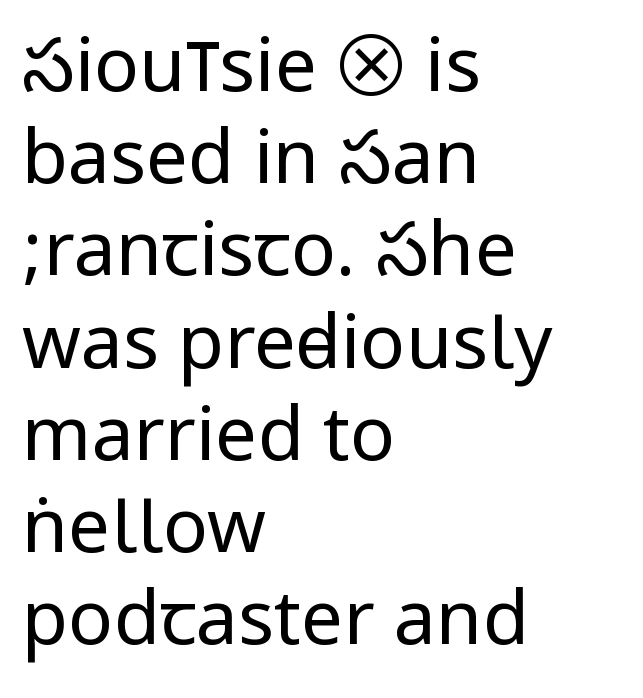
{"serif": "no", "italic": "no", "bold": "no", "weight": "regular", "width": "condensed", "stroke_contrast": "low", "underline": "no", "align": "left", "line_spacing_ratio": 1.23, "letter_spacing": "normal", "letter_spacing_em": 0.0, "glyph_px": 75}
